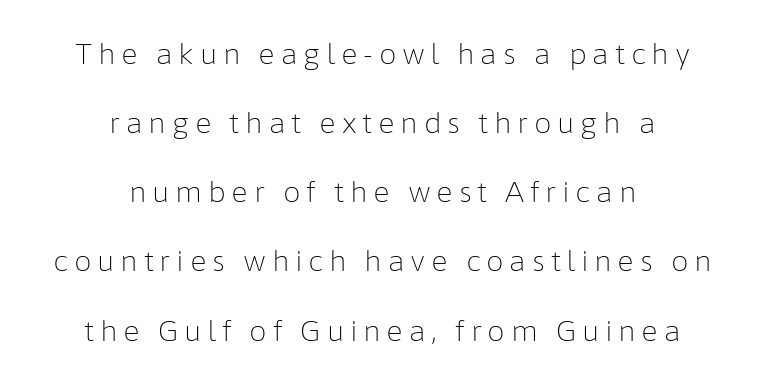
These lines are rendered in a variable-pitch font. Layout note: lines centered. The passage shown stacks its lines with a broad gap. Short note: letters widely spaced.
